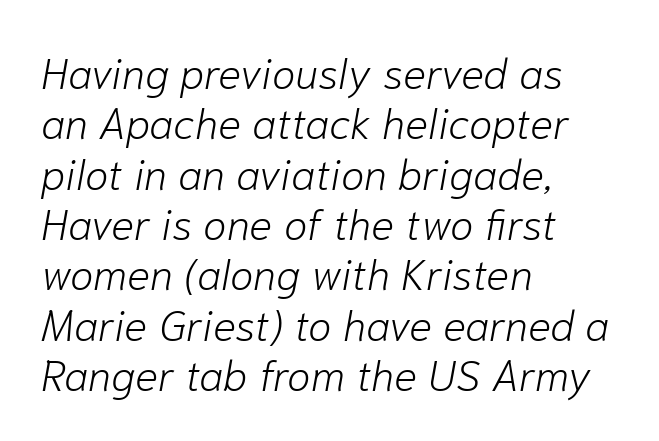
The image shows 43 px light type, italic (leaning right); set left-aligned, line spacing 1.17x, normal letter spacing, not underlined; low stroke contrast and a medium x-height.
